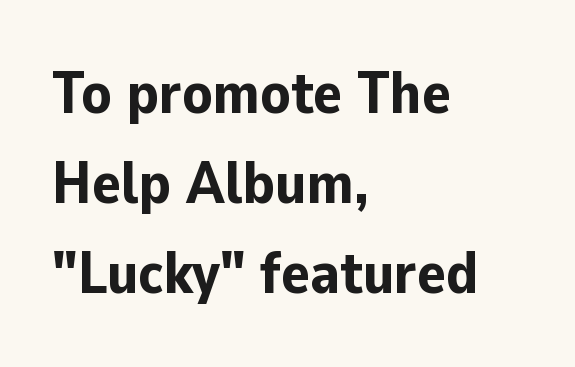
Q: Is the text bold? A: Yes.
Q: Is the text italic (slanted)? A: No, it is upright.
Q: Is the typeface a serif or a sans-serif typeface? A: Sans-serif.
Q: Is the text underlined? A: No.
Q: How is the paragraph aligned? A: Left-aligned.
Q: Is the spacing between letters normal or unusually wide? A: Normal.
Q: Is the spacing between lines tight, normal or loose? A: Normal.
Q: Width (condensed, normal, or wide)? A: Normal.
Q: Stroke contrast? A: Low.
Q: x-height? A: Medium.
Q: Monospaced? A: No.
